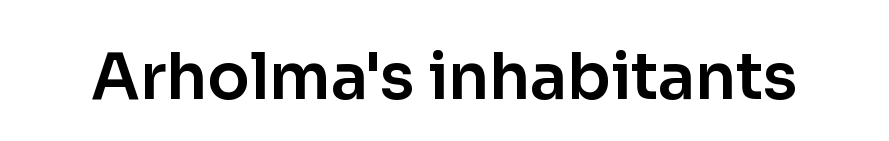
In terms of letterspacing, this is plain default setting. These lines are rendered in a variable-pitch font. Lines of text with bare space underneath. Typographically, this falls in the sans-serif category. Rendered with straight, roman letterforms.
